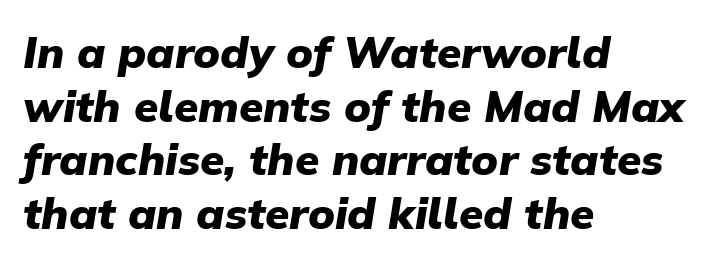
{"italic": "yes", "lean": "right", "slant_degrees": 9, "bold": "yes", "weight": "heavy", "width": "normal", "stroke_contrast": "low", "x_height": "medium", "monospaced": "no", "underline": "no", "align": "left", "line_spacing_ratio": 1.22, "letter_spacing": "normal", "letter_spacing_em": 0.0, "glyph_px": 44}
